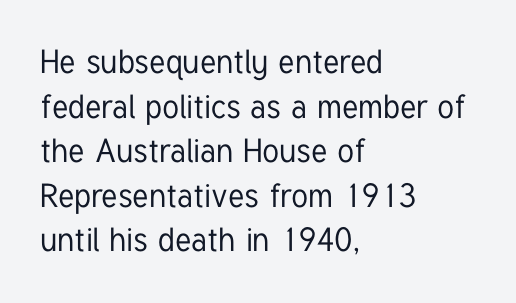
{"serif": "no", "italic": "no", "width": "condensed", "stroke_contrast": "low", "x_height": "medium", "monospaced": "no", "underline": "no", "align": "left", "line_spacing": "normal", "line_spacing_ratio": 1.35, "letter_spacing": "normal", "letter_spacing_em": 0.0, "glyph_px": 33}
